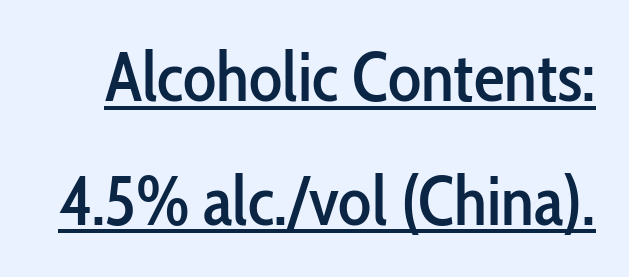
{"serif": "no", "italic": "no", "width": "condensed", "stroke_contrast": "low", "x_height": "medium", "monospaced": "no", "underline": "yes", "line_spacing_ratio": 1.79, "letter_spacing": "normal", "letter_spacing_em": 0.0, "glyph_px": 69}
